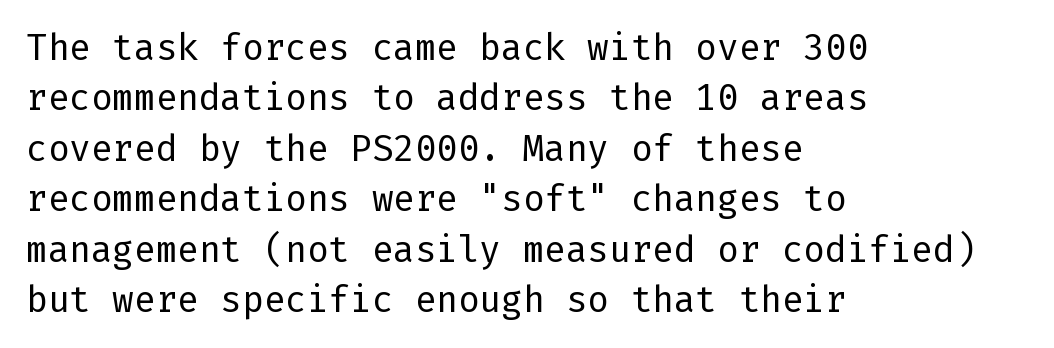
Q: Is the text bold? A: No.
Q: Is the text italic (slanted)? A: No, it is upright.
Q: Is the typeface a serif or a sans-serif typeface? A: Sans-serif.
Q: Is the text underlined? A: No.
Q: How is the paragraph aligned? A: Left-aligned.
Q: Is the spacing between letters normal or unusually wide? A: Normal.
Q: Is the spacing between lines tight, normal or loose? A: Normal.
Q: Width (condensed, normal, or wide)? A: Normal.
Q: Stroke contrast? A: Low.
Q: x-height? A: Medium.
